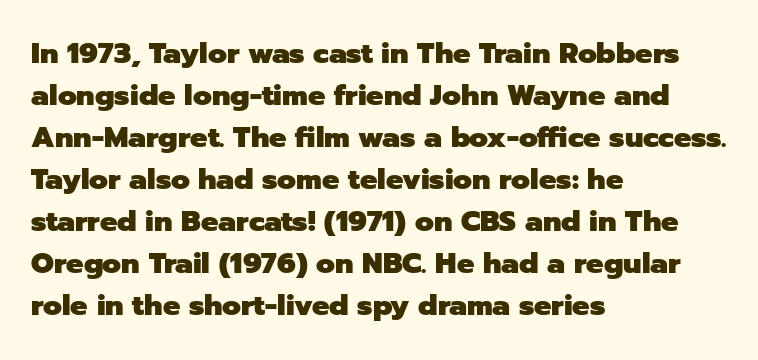
{"serif": "no", "italic": "no", "bold": "yes", "weight": "heavy", "width": "normal", "stroke_contrast": "low", "x_height": "medium", "monospaced": "no", "underline": "no", "align": "left", "line_spacing": "normal", "line_spacing_ratio": 1.45, "letter_spacing": "normal", "letter_spacing_em": 0.0, "glyph_px": 29}
